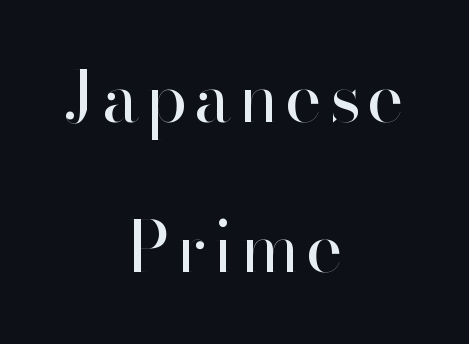
The image shows 70 px regular-weight sans-serif type, upright; set centered, loose line spacing (2.15x), not underlined; high stroke contrast and a small x-height.
